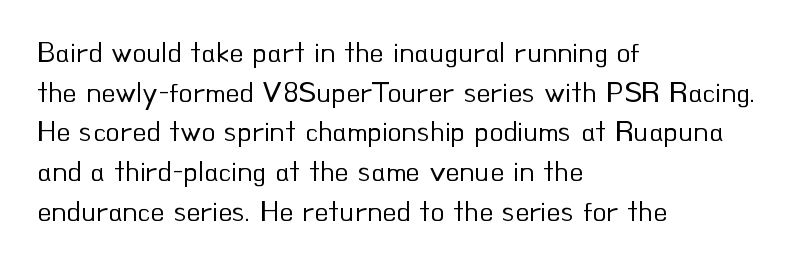
{"serif": "no", "italic": "no", "bold": "no", "weight": "regular", "width": "normal", "stroke_contrast": "low", "x_height": "small", "monospaced": "no", "underline": "no", "align": "left", "line_spacing": "normal", "line_spacing_ratio": 1.37, "letter_spacing": "normal", "letter_spacing_em": 0.0, "glyph_px": 29}
